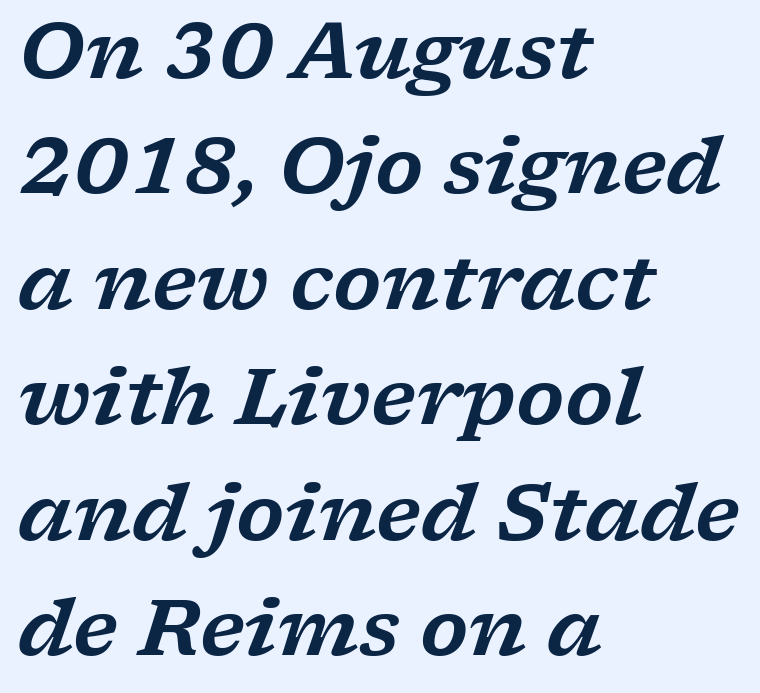
Q: Is the text italic (slanted)? A: Yes, it leans right by about 17 degrees.
Q: Is the typeface a serif or a sans-serif typeface? A: Serif.
Q: Is the text underlined? A: No.
Q: How is the paragraph aligned? A: Left-aligned.
Q: Is the spacing between letters normal or unusually wide? A: Normal.
Q: Is the spacing between lines tight, normal or loose? A: Normal.
Q: Width (condensed, normal, or wide)? A: Wide.
Q: Stroke contrast? A: Low.
Q: x-height? A: Medium.
Q: Monospaced? A: No.
